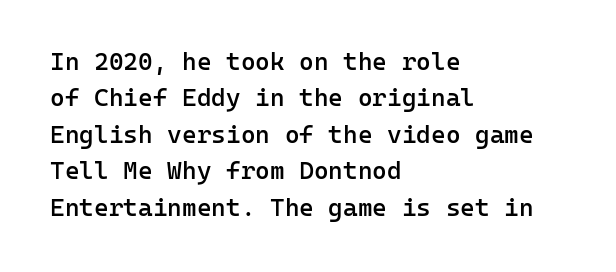
A somewhat darkened texture: the type is semibold rather than bold. If you drew a ruler down the left edge, every line would touch it. The zone under the glyphs is completely vacant. Ascenders rise straight up at ninety degrees. Caption: standard tracking, unaltered. Each new line begins a customary step beneath the previous one.
